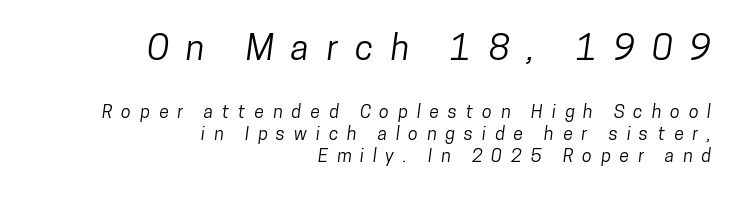
Q: Is the typeface a serif or a sans-serif typeface? A: Sans-serif.
Q: Is the text underlined? A: No.
Q: How is the paragraph aligned? A: Right-aligned.
Q: Is the spacing between letters normal or unusually wide? A: Unusually wide.
Q: Which block of text is set in a larger size, the first (top) or the second (bottom)? A: The first (top) one.
Q: Width (condensed, normal, or wide)? A: Condensed.
Q: Stroke contrast? A: Low.
Q: x-height? A: Medium.
Q: Monospaced? A: No.
